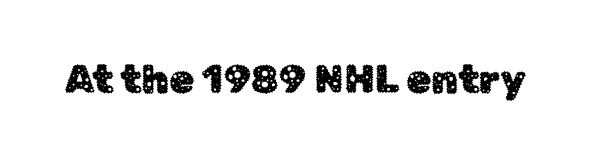
Every stem runs plumb, perpendicular to the baseline. The foot of each line stays bare and open. Here the designer chose a conventional face with non-uniform glyph widths. This rendering leaves character spacing at its baseline value.
